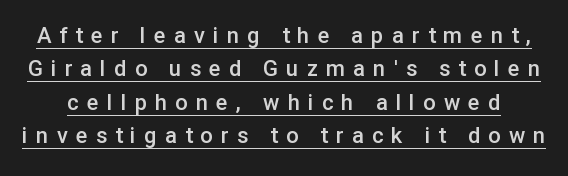
Every letter is mildly thick-stroked: semibold rather than bold. No italicization has been applied; the sample stays upright. A baseline rule has been typeset under these characters. If you measured baseline to baseline, you'd find a middling distance. These lines have a slow, spaced-out rhythm from letter to letter.
